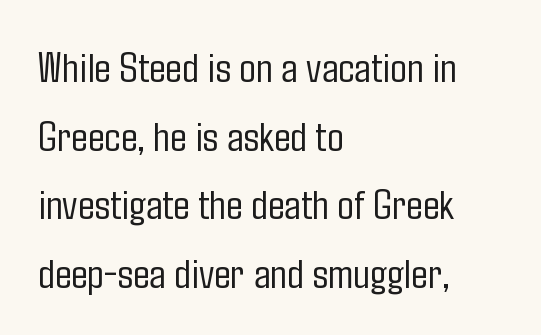
Varying glyph widths throughout — classic text-font behaviour. Letters have the restrained weight of plain body copy at most. Upright lettering throughout. Clear beneath every line of the passage.
